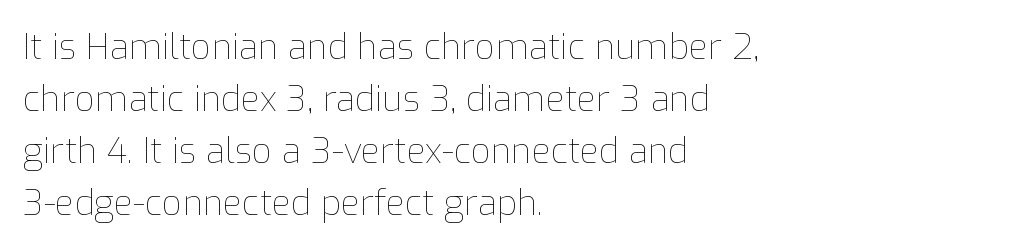
Q: Is the text bold? A: No.
Q: Is the text italic (slanted)? A: No, it is upright.
Q: Is the text underlined? A: No.
Q: How is the paragraph aligned? A: Left-aligned.
Q: Is the spacing between letters normal or unusually wide? A: Normal.
Q: Is the spacing between lines tight, normal or loose? A: Normal.
Q: Width (condensed, normal, or wide)? A: Normal.
Q: Stroke contrast? A: Low.
Q: x-height? A: Medium.
Q: Monospaced? A: No.
